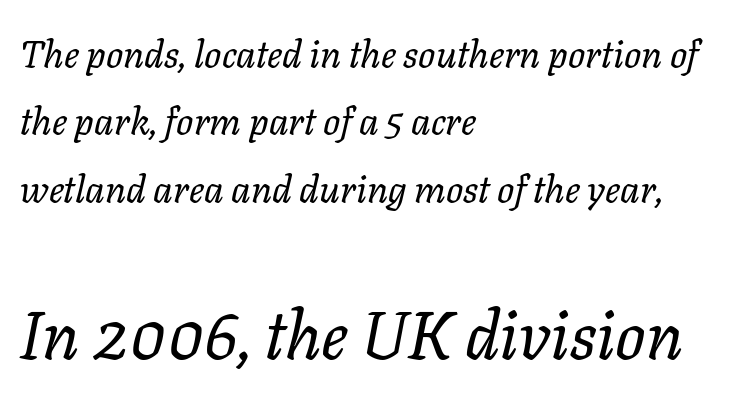
The image shows 67 px regular-weight type, italic (leaning right); set left-aligned, line spacing 1.77x, normal letter spacing, not underlined; the second (bottom) block is 1.76x larger; low stroke contrast and a medium x-height.
